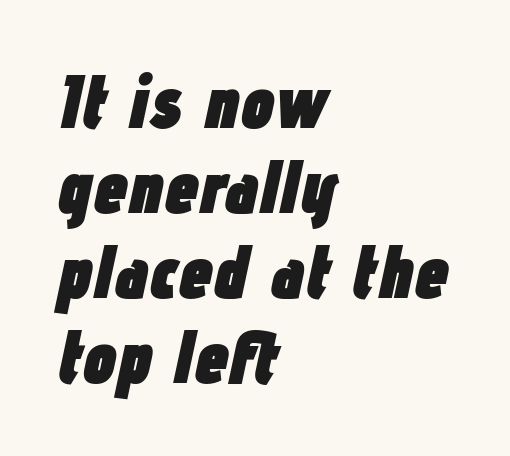
The image shows 76 px heavy, condensed type, italic (leaning right); set left-aligned, tight line spacing (1.12x), normal letter spacing, not underlined; low stroke contrast and a medium x-height.
